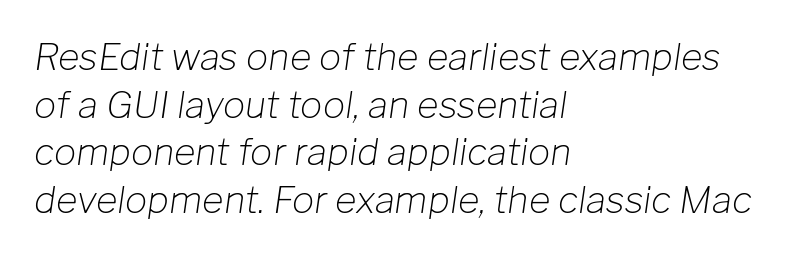
{"italic": "yes", "lean": "right", "slant_degrees": 8, "bold": "no", "weight": "light", "width": "normal", "stroke_contrast": "low", "x_height": "medium", "monospaced": "no", "underline": "no", "align": "left", "line_spacing": "normal", "line_spacing_ratio": 1.29, "letter_spacing": "normal", "letter_spacing_em": 0.0, "glyph_px": 37}
